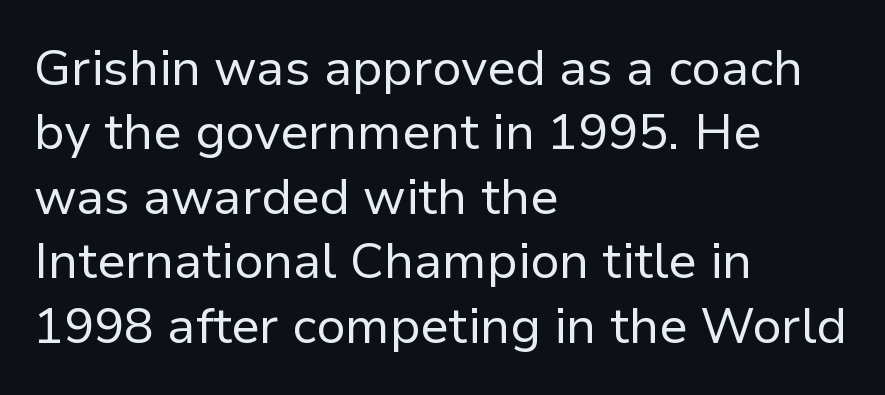
{"serif": "no", "italic": "no", "bold": "no", "weight": "regular", "width": "normal", "stroke_contrast": "low", "x_height": "medium", "monospaced": "no", "underline": "no", "align": "left", "line_spacing": "normal", "line_spacing_ratio": 1.29, "letter_spacing": "normal", "letter_spacing_em": 0.0, "glyph_px": 50}
